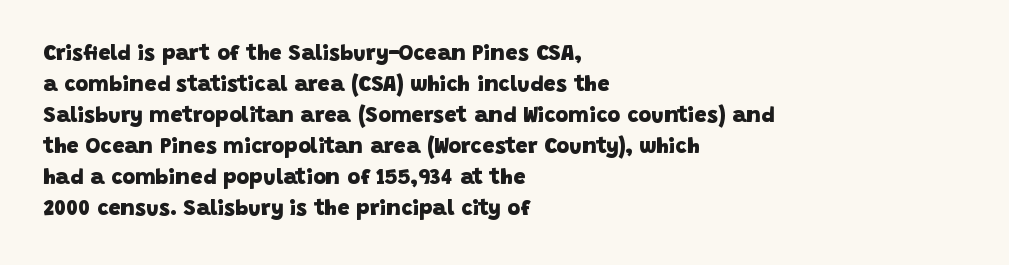
{"bold": "yes", "underline": "no", "align": "left", "line_spacing": "normal", "line_spacing_ratio": 1.41, "letter_spacing": "normal", "letter_spacing_em": 0.0, "glyph_px": 22}
